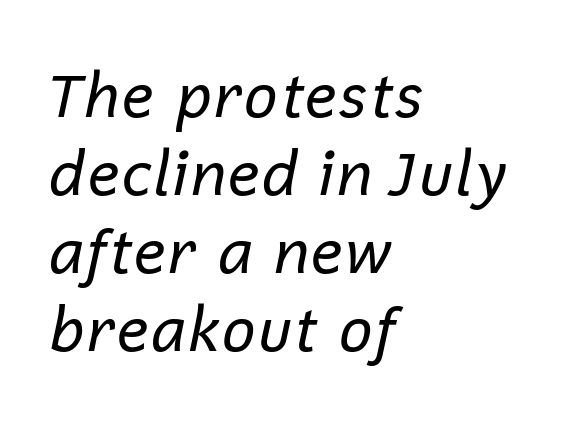
Q: Is the text bold? A: No.
Q: Is the text italic (slanted)? A: Yes, it leans right by about 12 degrees.
Q: Is the text underlined? A: No.
Q: How is the paragraph aligned? A: Left-aligned.
Q: Is the spacing between letters normal or unusually wide? A: Normal.
Q: Is the spacing between lines tight, normal or loose? A: Normal.
Q: Width (condensed, normal, or wide)? A: Normal.
Q: Stroke contrast? A: Low.
Q: x-height? A: Medium.
Q: Monospaced? A: No.
